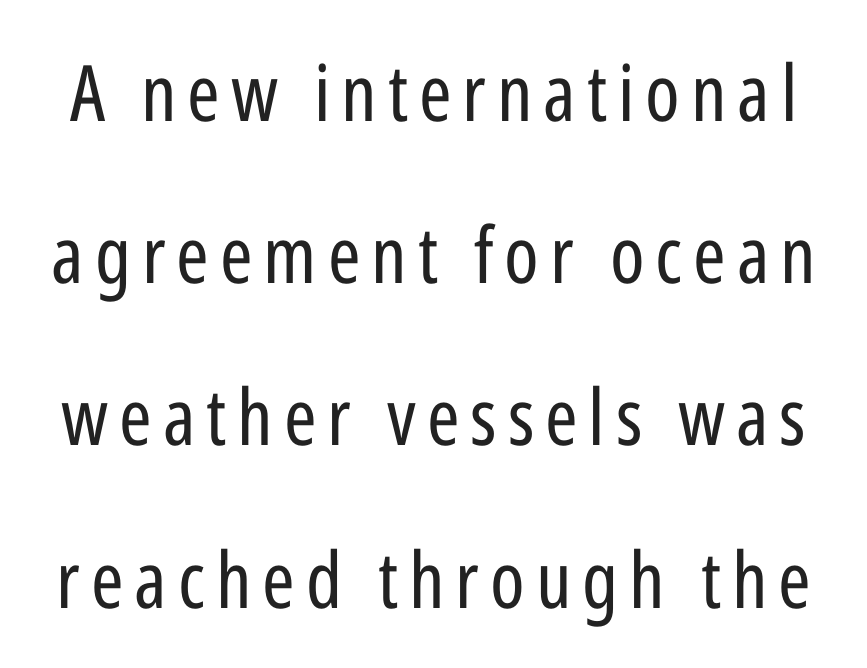
The image shows 78 px regular-weight, condensed sans-serif type, upright; set loose line spacing (2.08x), not underlined; low stroke contrast and a medium x-height.
